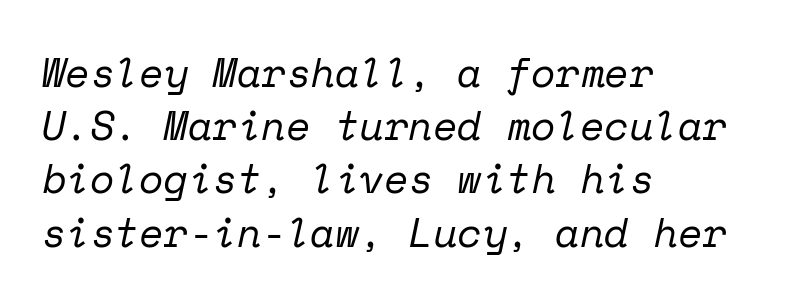
The face used here is seriffed, in the tradition of book romans. You could count columns in this text — the font is strictly monospaced. Caption: standard tracking, unaltered. Stroke mass is kept to a normal reading level or below. Posture: slanted.
